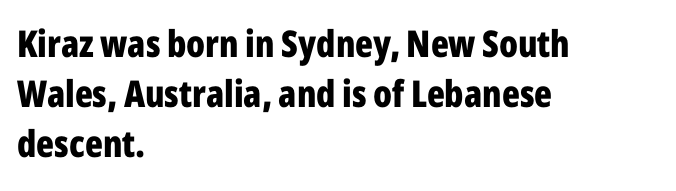
You could call the tracking neutral — neither tight nor loose. These lines were composed using upright roman letters. Typographic density is high because the face is bold. This sample is left-justified, so line endings fall wherever the words run out.
